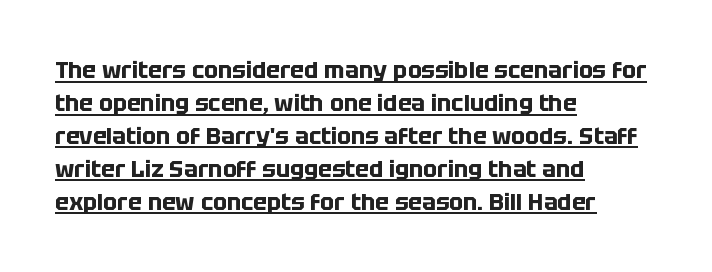
Q: Is the text bold? A: Yes.
Q: Is the text italic (slanted)? A: No, it is upright.
Q: Is the text underlined? A: Yes.
Q: How is the paragraph aligned? A: Left-aligned.
Q: Is the spacing between letters normal or unusually wide? A: Normal.
Q: Is the spacing between lines tight, normal or loose? A: Normal.
